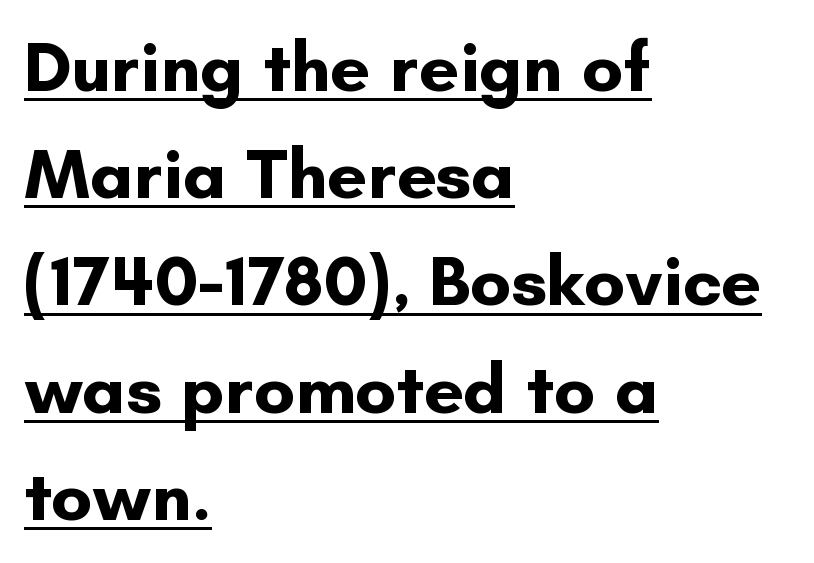
{"serif": "no", "italic": "no", "bold": "yes", "weight": "bold", "width": "normal", "stroke_contrast": "low", "x_height": "small", "monospaced": "no", "underline": "yes", "align": "left", "line_spacing": "normal", "line_spacing_ratio": 1.51, "letter_spacing": "normal", "letter_spacing_em": 0.0, "glyph_px": 71}
